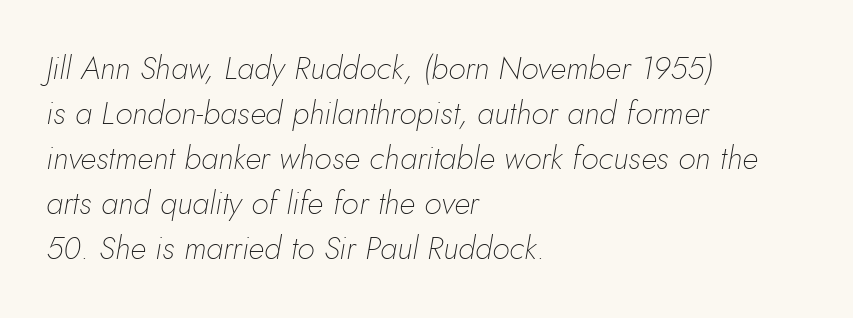
Letters rest on an invisible, unmarked baseline. The passage shown is typed in a proportional face where columns would drift. A light-to-regular cut is what we see here. Default kerning and tracking; the words read as compact shapes. If you drew a line through each stem, it would be angled. The passage is arranged the way most books set body copy — flush left.
